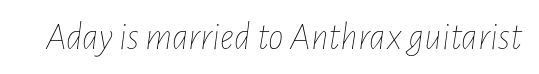
Q: Is the text bold? A: No.
Q: Is the text italic (slanted)? A: Yes, it leans right by about 7 degrees.
Q: Is the text underlined? A: No.
Q: Is the spacing between letters normal or unusually wide? A: Normal.
Q: Width (condensed, normal, or wide)? A: Condensed.
Q: Stroke contrast? A: Low.
Q: x-height? A: Medium.
Q: Monospaced? A: No.
